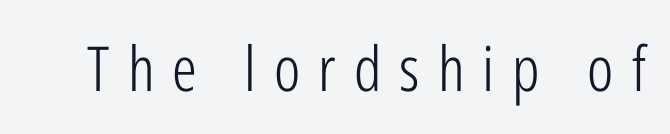
A typesetter would label this face a sans. Spacing verdict: proportional, widths tailored to each character. Every character sits straight up, as roman type does. Stems here are at most as thick as an everyday book face. Substantial extra tracking has been applied to these lines.
